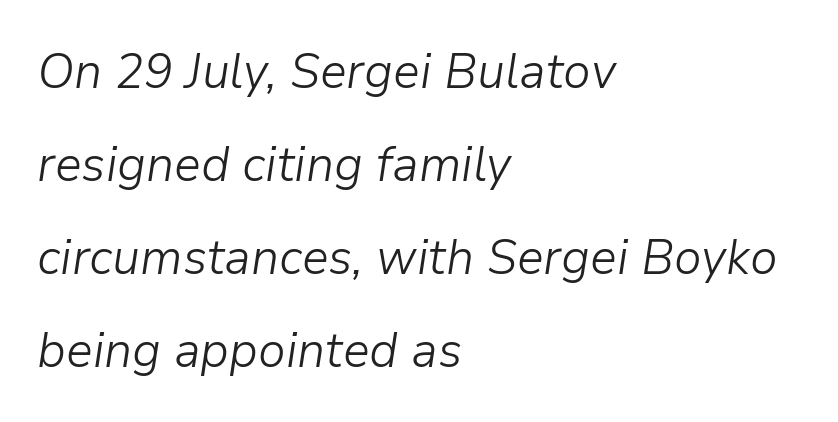
The image shows 50 px light type, italic (leaning right); set left-aligned, line spacing 1.86x, normal letter spacing, not underlined; low stroke contrast and a medium x-height.
